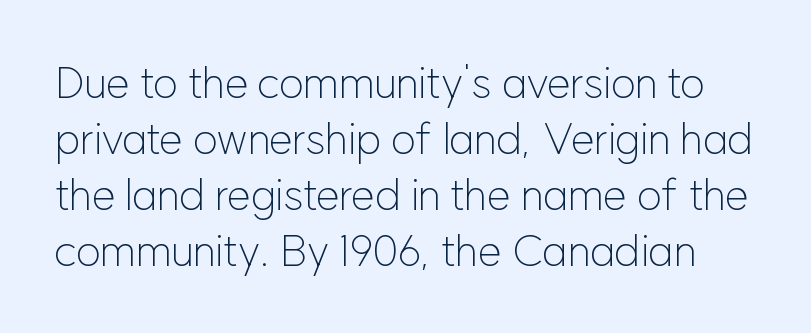
The image shows 43 px light sans-serif type, upright; set normal line spacing (1.3x), normal letter spacing, not underlined; low stroke contrast and a medium x-height.
